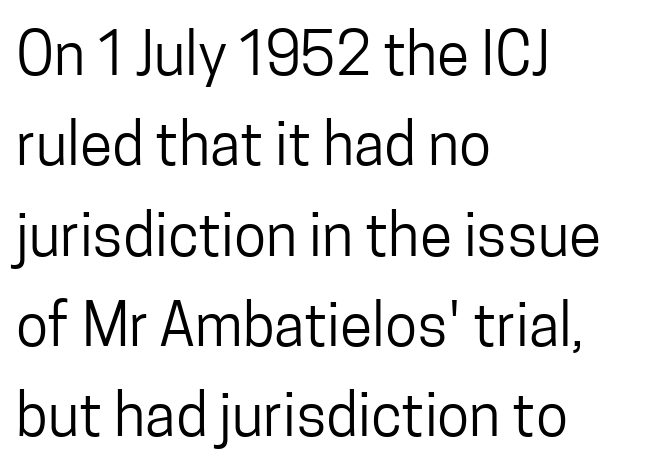
The image shows 59 px regular-weight, condensed sans-serif type, upright; set left-aligned, normal line spacing (1.53x), normal letter spacing, not underlined; low stroke contrast and a medium x-height.
